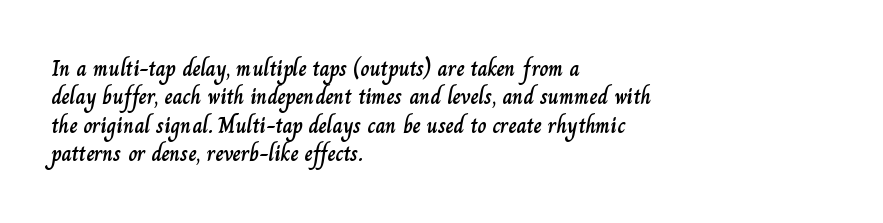
Does extra space separate the letters? No, they use regular spacing. Rows of type keep a routine distance in the vertical direction. Descender tails drop into unmarked territory.
